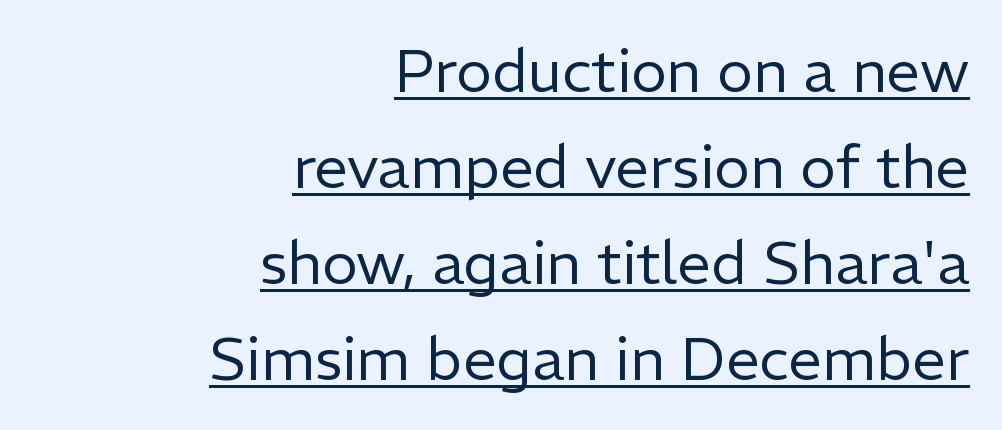
When letters stand straight like this, we call the style roman or upright. Is this a sans? Yes — the strokes have no serifs. This rendering features underlined lettering. Whoever set this chose a conventional vertical rhythm. Which margin do the lines hug? The right one — the left edge is uneven.
